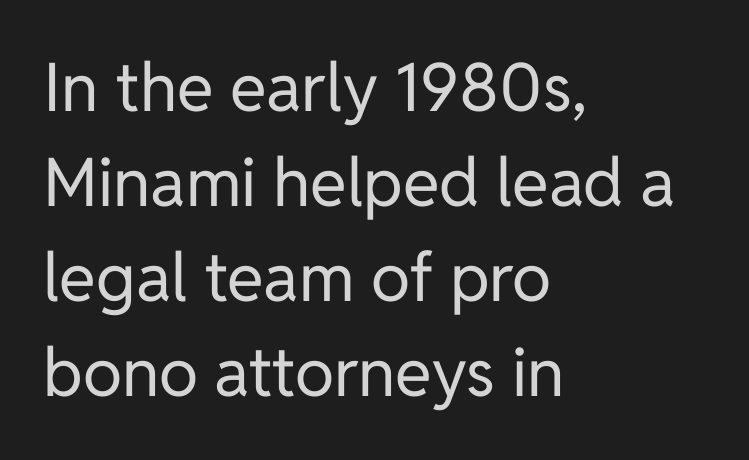
The image shows 67 px regular-weight sans-serif type, upright; set left-aligned, normal line spacing (1.42x), normal letter spacing, not underlined; low stroke contrast and a medium x-height.
